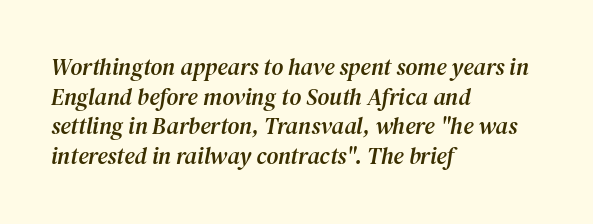
Q: Is the text italic (slanted)? A: Yes, it leans right by about 12 degrees.
Q: Is the text underlined? A: No.
Q: How is the paragraph aligned? A: Left-aligned.
Q: Is the spacing between letters normal or unusually wide? A: Normal.
Q: Is the spacing between lines tight, normal or loose? A: Normal.
